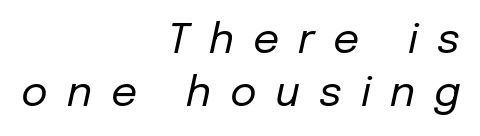
Q: Is the text bold? A: No.
Q: Is the text italic (slanted)? A: Yes, it leans right by about 12 degrees.
Q: Is the text underlined? A: No.
Q: How is the paragraph aligned? A: Right-aligned.
Q: Is the spacing between letters normal or unusually wide? A: Unusually wide.
Q: Is the spacing between lines tight, normal or loose? A: Normal.
Q: Width (condensed, normal, or wide)? A: Normal.
Q: Stroke contrast? A: Low.
Q: x-height? A: Medium.
Q: Monospaced? A: No.
